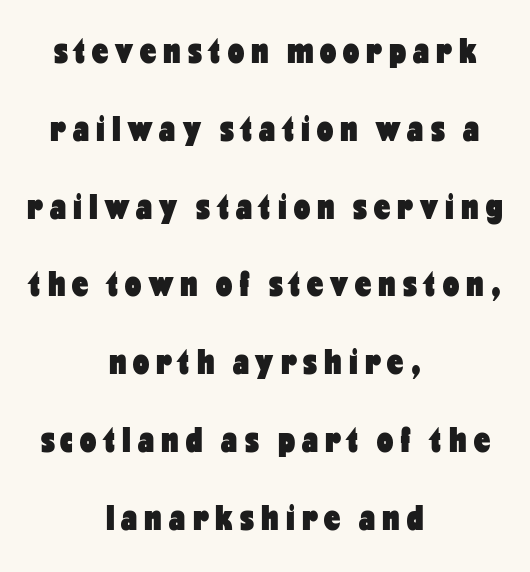
Display-style spreading of the glyphs; the letterfit is very open. Chunky letters — that's bold for sure. The line-height multiplier appears high, well above default. Serifs: no, the terminals of the letterforms are clean. Rule under the text: the space is simply empty.
